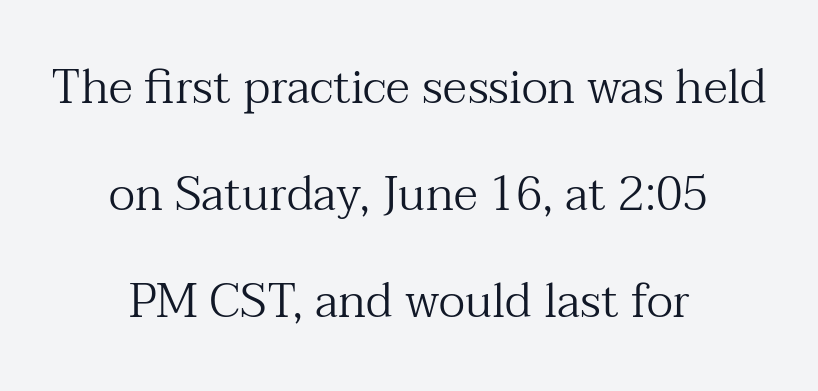
Q: Is the text bold? A: No.
Q: Is the text italic (slanted)? A: No, it is upright.
Q: Is the typeface a serif or a sans-serif typeface? A: Serif.
Q: Is the text underlined? A: No.
Q: How is the paragraph aligned? A: Centered.
Q: Is the spacing between letters normal or unusually wide? A: Normal.
Q: Is the spacing between lines tight, normal or loose? A: Loose.
Q: Width (condensed, normal, or wide)? A: Normal.
Q: Stroke contrast? A: Medium.
Q: x-height? A: Medium.
Q: Monospaced? A: No.
